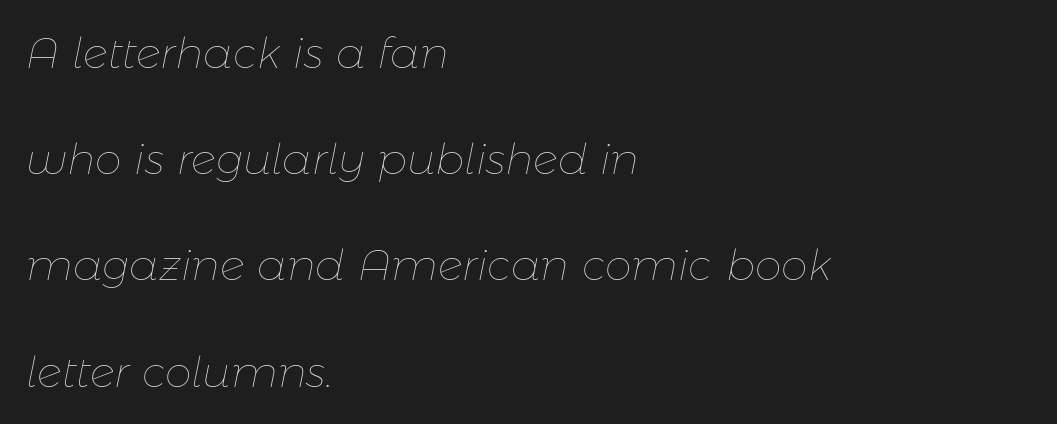
Q: Is the text bold? A: No.
Q: Is the text italic (slanted)? A: Yes, it leans right by about 11 degrees.
Q: Is the text underlined? A: No.
Q: How is the paragraph aligned? A: Left-aligned.
Q: Is the spacing between letters normal or unusually wide? A: Normal.
Q: Is the spacing between lines tight, normal or loose? A: Loose.
Q: Width (condensed, normal, or wide)? A: Normal.
Q: Stroke contrast? A: Low.
Q: x-height? A: Medium.
Q: Monospaced? A: No.
